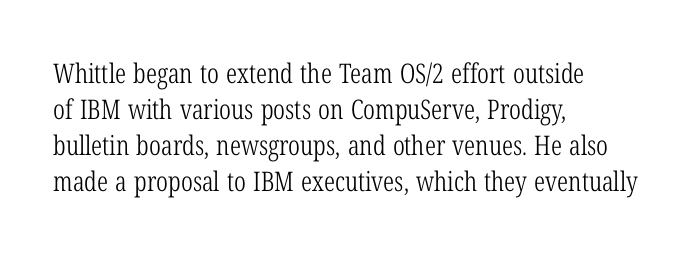
{"italic": "no", "bold": "no", "underline": "no", "align": "left", "line_spacing": "normal", "line_spacing_ratio": 1.33, "letter_spacing": "normal", "letter_spacing_em": 0.0, "glyph_px": 27}
